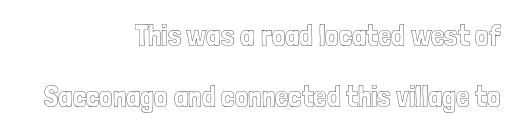
Q: Is the text italic (slanted)? A: No, it is upright.
Q: Is the text underlined? A: No.
Q: How is the paragraph aligned? A: Right-aligned.
Q: Is the spacing between letters normal or unusually wide? A: Normal.
Q: Is the spacing between lines tight, normal or loose? A: Loose.
Q: Width (condensed, normal, or wide)? A: Condensed.
Q: x-height? A: Medium.
Q: Monospaced? A: No.
